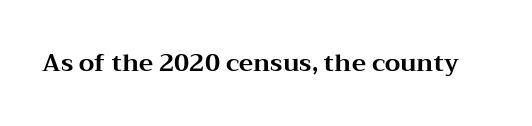
Q: Is the text bold? A: Yes.
Q: Is the text italic (slanted)? A: No, it is upright.
Q: Is the text underlined? A: No.
Q: Is the spacing between letters normal or unusually wide? A: Normal.
